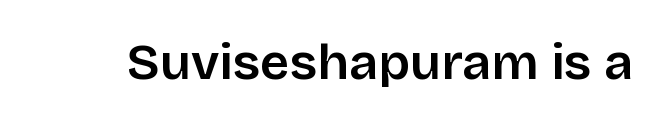
Posture: straight, roman, zero tilt. Observe the ordinary spacing: letters are neighbours, not strangers. These lines are composed in type without serifs. Underlining? Definitely not there. A fair bit of extra ink — the face is semibold, not bold.
